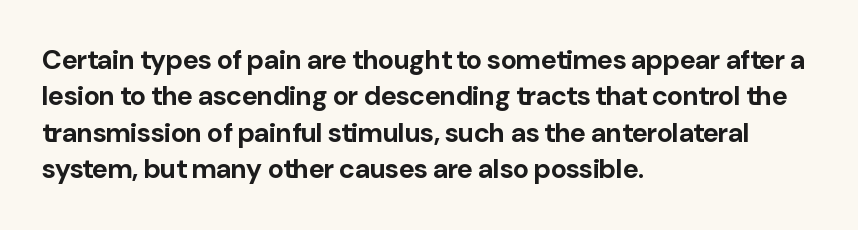
The lettering stays uniformly vertical, giving the passage a roman look. Letters rest on an invisible, unmarked baseline. This block has exactly the height ordinary leading produces. Spacing between characters is what you'd get straight out of the box. Notice how thick the strokes are: this is what a full bold looks like.
